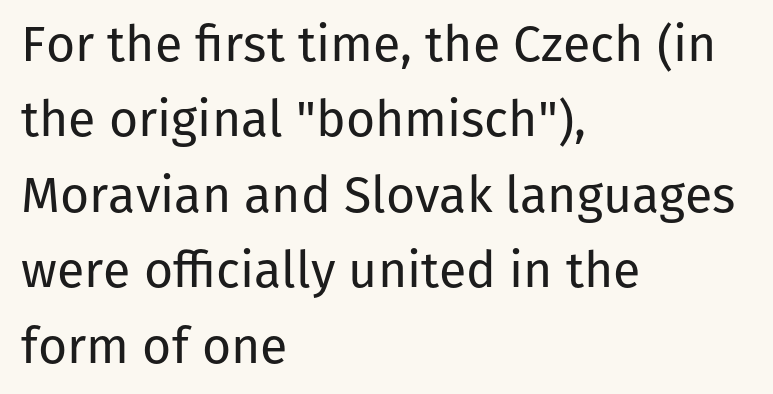
The type family on display is of the sans-serif kind. Quick note: underline off. Here the designer chose a conventional face with non-uniform glyph widths. Weight: not bold — regular or lighter. A typesetter would call this leading conventional body-copy spacing. A student would call this left alignment; a typographer would say flush left, rag right.
